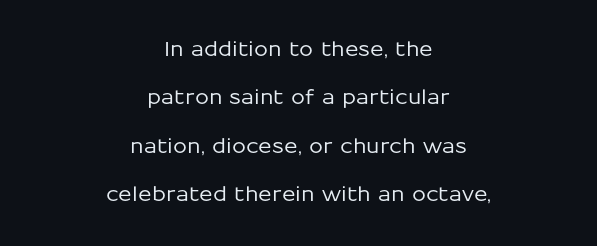
{"italic": "no", "underline": "no", "align": "center", "line_spacing": "loose", "line_spacing_ratio": 2.42, "letter_spacing": "normal", "letter_spacing_em": 0.0, "glyph_px": 20}
